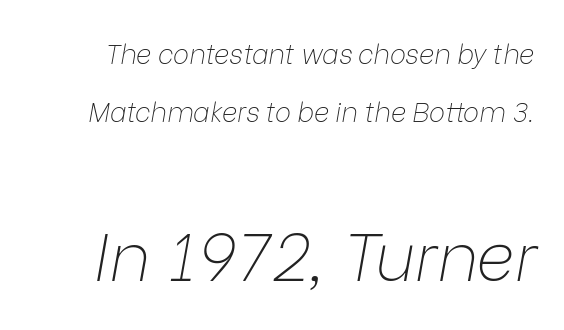
Q: Is the text bold? A: No.
Q: Is the text italic (slanted)? A: Yes, it leans right by about 9 degrees.
Q: Is the text underlined? A: No.
Q: Is the spacing between letters normal or unusually wide? A: Normal.
Q: Is the spacing between lines tight, normal or loose? A: Loose.
Q: Which block of text is set in a larger size, the first (top) or the second (bottom)? A: The second (bottom) one.
Q: Width (condensed, normal, or wide)? A: Normal.
Q: Stroke contrast? A: Low.
Q: x-height? A: Medium.
Q: Monospaced? A: No.
